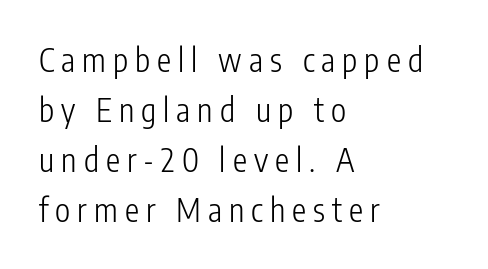
Does extra space separate the letters? Yes, quite a lot of it. Weight: not bold — regular or lighter. The compositor pushed each line to the left boundary. Is this a fixed-width face? No — the glyphs have proportional, varying widths. The type family on display is of the sans-serif kind.
